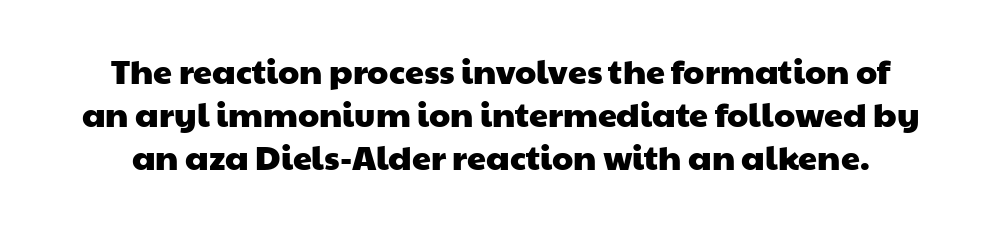
Short note: letters normally spaced. The passage shown is typed in a proportional face where columns would drift. The typeface chosen for these lines omits serifs. Lines of text with bare space underneath.
